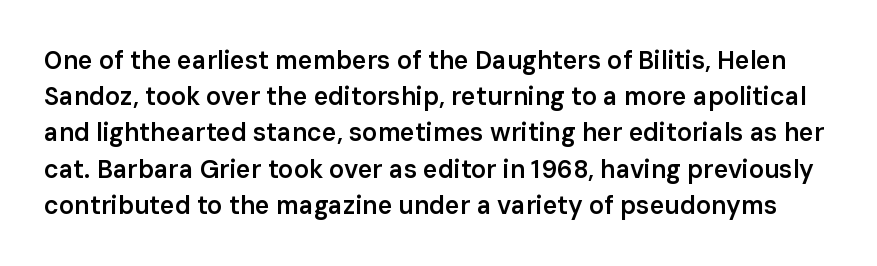
The image shows 25 px text type, upright; set normal line spacing (1.45x), normal letter spacing, not underlined.
